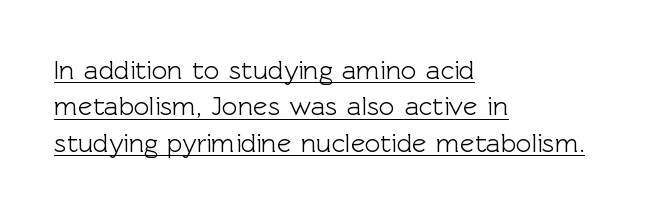
{"italic": "no", "underline": "yes", "align": "left", "line_spacing": "normal", "line_spacing_ratio": 1.35, "letter_spacing": "normal", "letter_spacing_em": 0.0, "glyph_px": 27}
